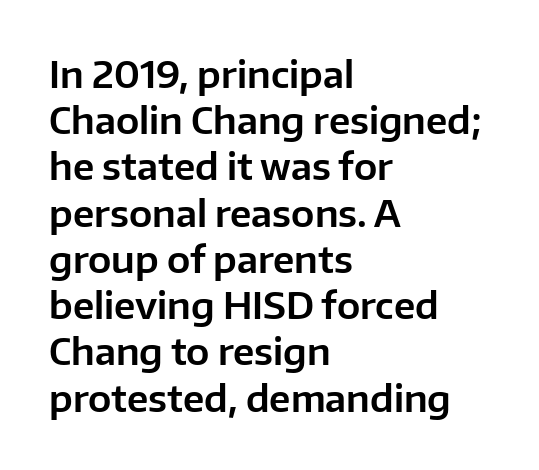
The image shows 37 px sans-serif type, upright; set left-aligned, normal line spacing (1.25x), normal letter spacing, not underlined; low stroke contrast and a medium x-height.
